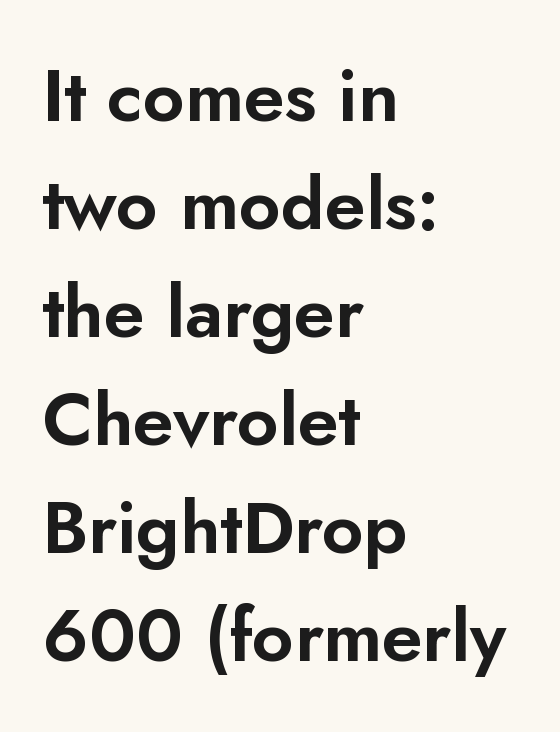
Q: Is the text italic (slanted)? A: No, it is upright.
Q: Is the typeface a serif or a sans-serif typeface? A: Sans-serif.
Q: Is the text underlined? A: No.
Q: How is the paragraph aligned? A: Left-aligned.
Q: Is the spacing between letters normal or unusually wide? A: Normal.
Q: Is the spacing between lines tight, normal or loose? A: Normal.
Q: Width (condensed, normal, or wide)? A: Normal.
Q: Stroke contrast? A: Low.
Q: x-height? A: Small.
Q: Monospaced? A: No.
